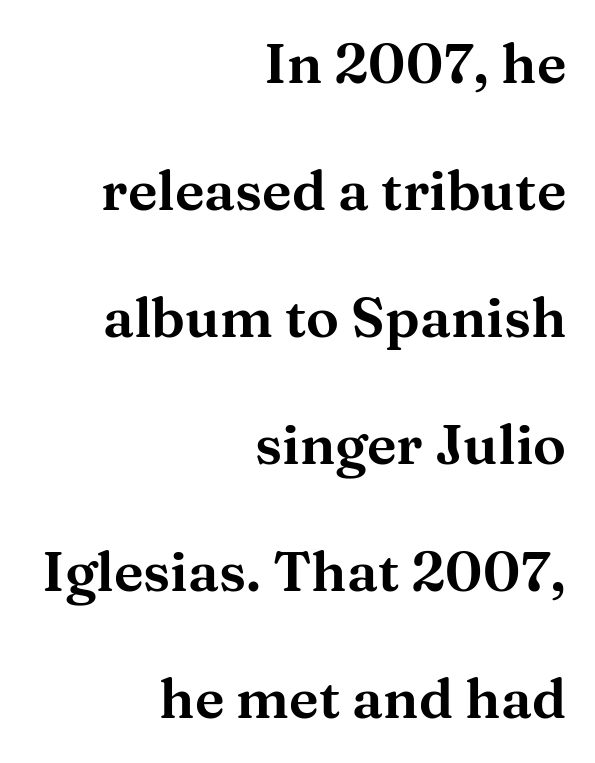
Q: Is the text italic (slanted)? A: No, it is upright.
Q: Is the typeface a serif or a sans-serif typeface? A: Serif.
Q: Is the text underlined? A: No.
Q: How is the paragraph aligned? A: Right-aligned.
Q: Is the spacing between letters normal or unusually wide? A: Normal.
Q: Is the spacing between lines tight, normal or loose? A: Loose.
Q: Width (condensed, normal, or wide)? A: Wide.
Q: Stroke contrast? A: Medium.
Q: x-height? A: Medium.
Q: Monospaced? A: No.
